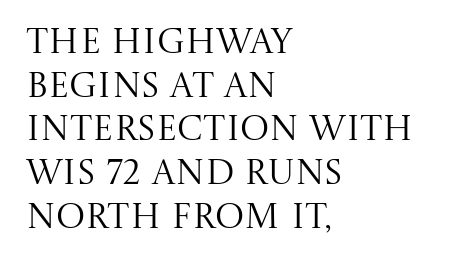
Q: Is the text bold? A: No.
Q: Is the text italic (slanted)? A: No, it is upright.
Q: Is the typeface a serif or a sans-serif typeface? A: Serif.
Q: Is the text underlined? A: No.
Q: How is the paragraph aligned? A: Left-aligned.
Q: Is the spacing between letters normal or unusually wide? A: Normal.
Q: Is the spacing between lines tight, normal or loose? A: Normal.
Q: Width (condensed, normal, or wide)? A: Normal.
Q: Stroke contrast? A: Medium.
Q: x-height? A: Large.
Q: Monospaced? A: No.
